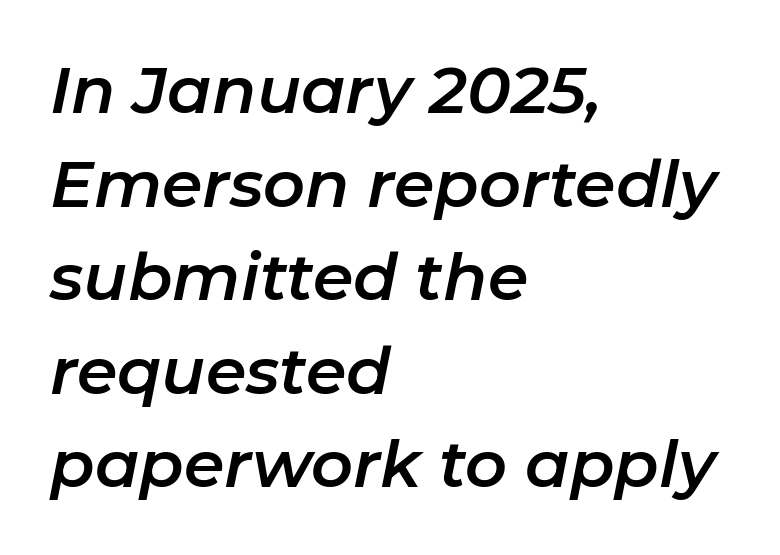
{"italic": "yes", "lean": "right", "slant_degrees": 11, "width": "normal", "stroke_contrast": "low", "x_height": "medium", "monospaced": "no", "underline": "no", "align": "left", "line_spacing": "normal", "line_spacing_ratio": 1.44, "letter_spacing": "normal", "letter_spacing_em": 0.0, "glyph_px": 65}
